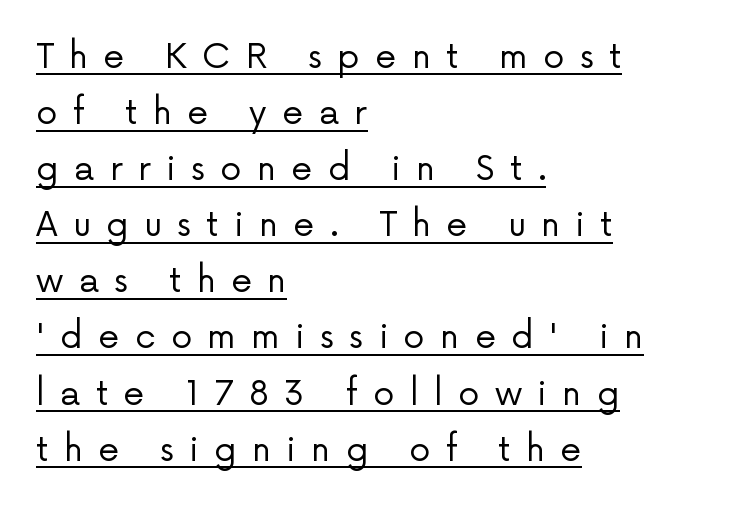
{"serif": "no", "italic": "no", "bold": "no", "weight": "regular", "width": "normal", "stroke_contrast": "low", "x_height": "medium", "monospaced": "no", "underline": "yes", "align": "left", "line_spacing": "normal", "line_spacing_ratio": 1.65, "letter_spacing": "wide", "letter_spacing_em": 0.45, "glyph_px": 34}
